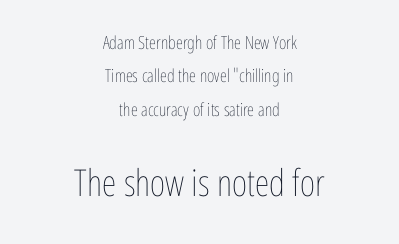
A clean baseline with only descenders dipping below it. Notice how the stems are strictly vertical — no italics here. Type size steps up from the first block to the second. Note the varied advance widths — an 'i' is clearly narrower than an 'm'. Leftover space on each line is divided equally before and after the words.
